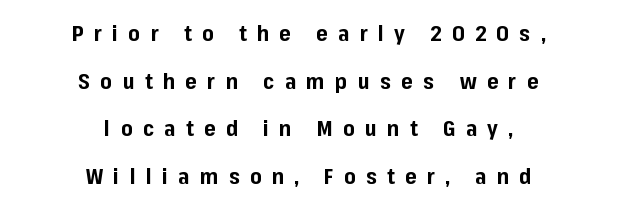
Q: Is the text bold? A: Yes.
Q: Is the text italic (slanted)? A: No, it is upright.
Q: Is the text underlined? A: No.
Q: How is the paragraph aligned? A: Centered.
Q: Is the spacing between letters normal or unusually wide? A: Unusually wide.
Q: Is the spacing between lines tight, normal or loose? A: Loose.
